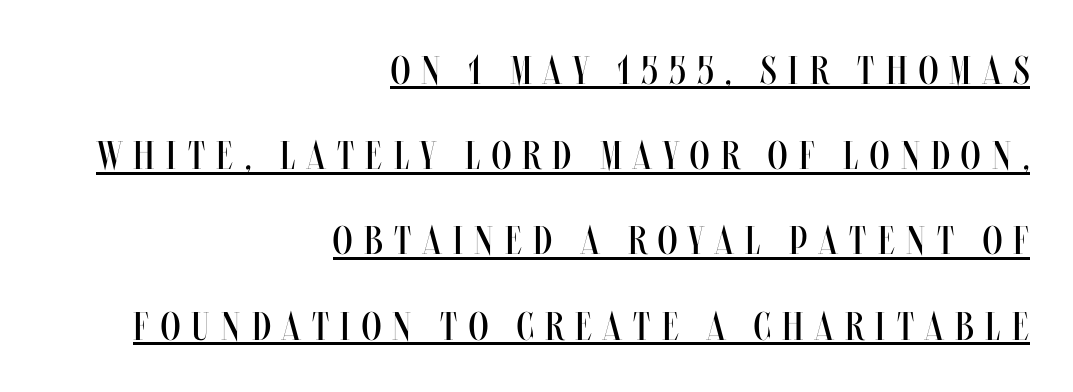
{"italic": "no", "bold": "no", "weight": "regular", "width": "condensed", "stroke_contrast": "medium", "x_height": "large", "monospaced": "no", "underline": "yes", "align": "right", "line_spacing": "loose", "line_spacing_ratio": 2.13, "letter_spacing": "wide", "letter_spacing_em": 0.29, "glyph_px": 40}
